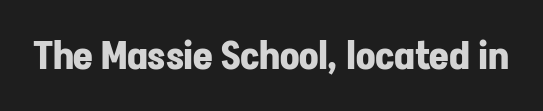
The image shows 38 px bold sans-serif type, upright; set normal letter spacing, not underlined; low stroke contrast and a medium x-height.
